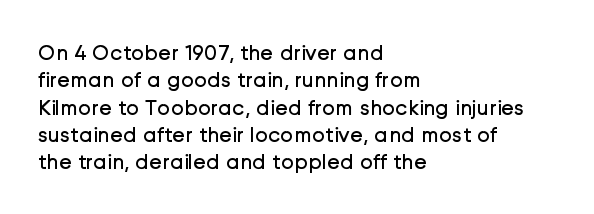
The image shows 22 px text type, upright; set left-aligned, line spacing 1.24x, normal letter spacing, not underlined.
